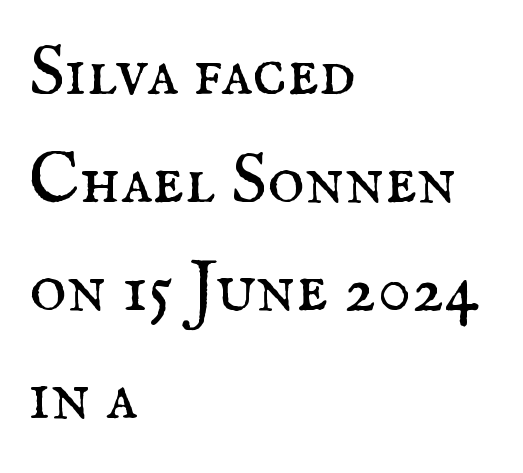
The glyphs in this specimen are seriffed. The passage shown is not bold in any degree. Does the leading feel generous? No, just average. Caption: multi-line text, flush left, ragged right. Every stem runs plumb, perpendicular to the baseline. A typesetter would call this proportional, since set widths differ per character.
